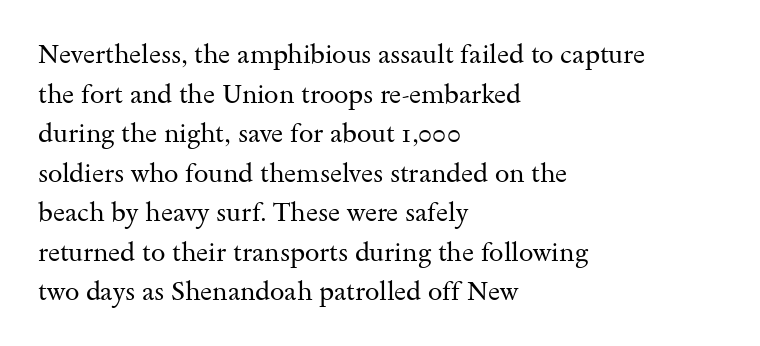
{"italic": "no", "bold": "no", "underline": "no", "align": "left", "line_spacing": "normal", "line_spacing_ratio": 1.52, "letter_spacing": "normal", "letter_spacing_em": 0.0, "glyph_px": 26}
